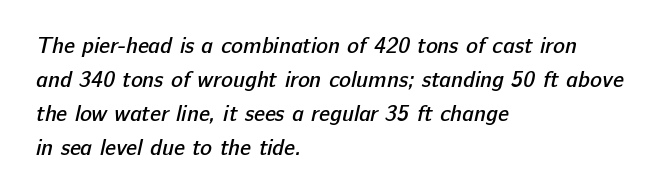
The image shows 22 px text type; set left-aligned, normal line spacing (1.54x), normal letter spacing, not underlined.
